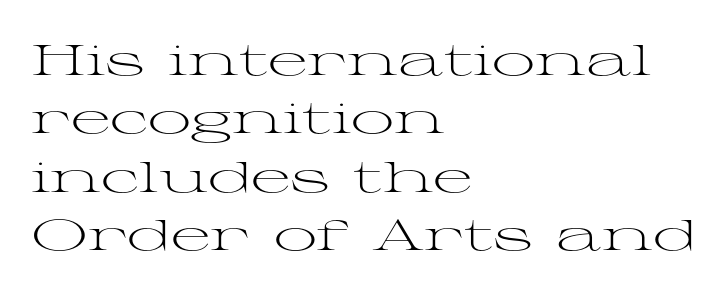
The type sits square on the baseline with zero lean. The typesetter chose a ragged-right arrangement here. What's the leading like? Ordinary, nothing unusual. The words here are not underlined.
